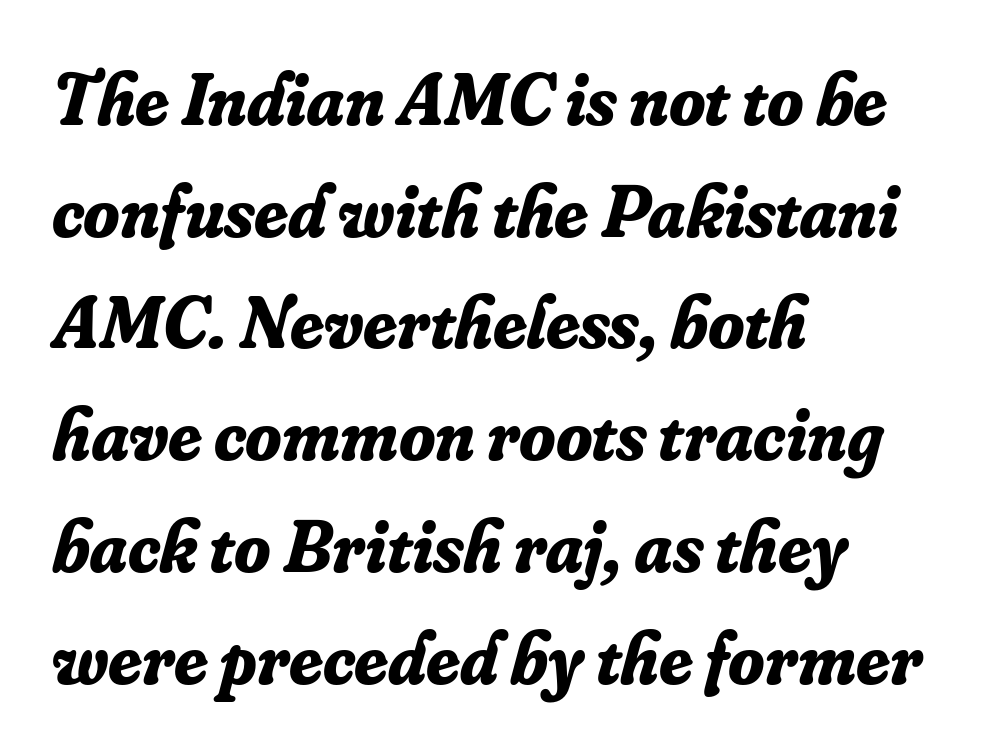
Q: Is the text bold? A: Yes.
Q: Is the text italic (slanted)? A: Yes, it leans right by about 16 degrees.
Q: Is the typeface a serif or a sans-serif typeface? A: Serif.
Q: Is the text underlined? A: No.
Q: How is the paragraph aligned? A: Left-aligned.
Q: Is the spacing between letters normal or unusually wide? A: Normal.
Q: Is the spacing between lines tight, normal or loose? A: Normal.
Q: Width (condensed, normal, or wide)? A: Normal.
Q: Stroke contrast? A: Low.
Q: x-height? A: Small.
Q: Monospaced? A: No.
